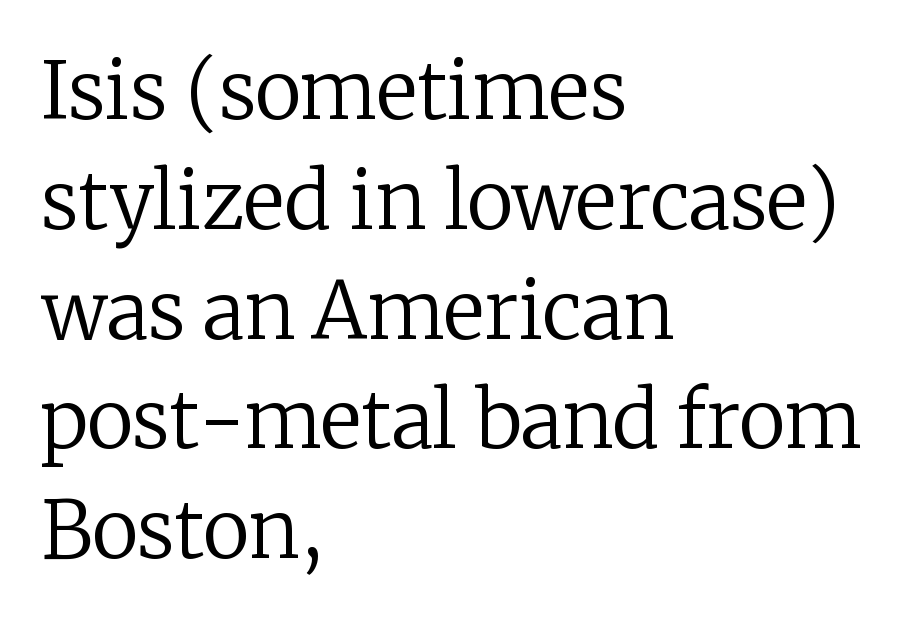
{"serif": "yes", "italic": "no", "bold": "no", "weight": "regular", "width": "normal", "stroke_contrast": "low", "x_height": "medium", "monospaced": "no", "underline": "no", "align": "left", "line_spacing": "normal", "line_spacing_ratio": 1.39, "letter_spacing": "normal", "letter_spacing_em": 0.0, "glyph_px": 79}
